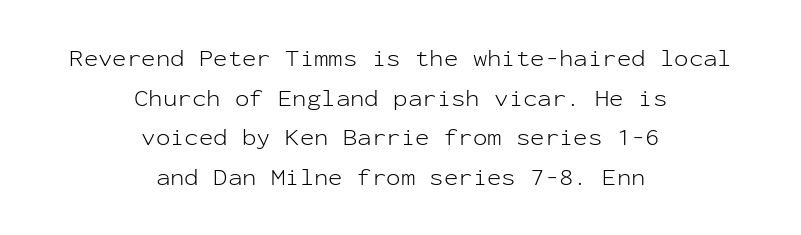
Leading: standard. The area under the type is left untouched. The face looks like a standard text weight, possibly lighter. Do the letters lean? They stand straight. Caption: multi-line text, centered on the measure. Default kerning and tracking; the words read as compact shapes.
